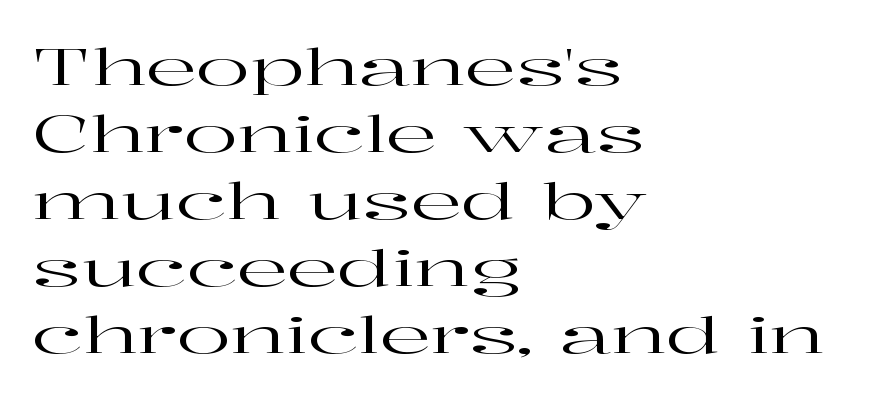
The image shows 50 px wide serif type, upright; set left-aligned, normal line spacing (1.34x), normal letter spacing, not underlined; high stroke contrast and a medium x-height.
